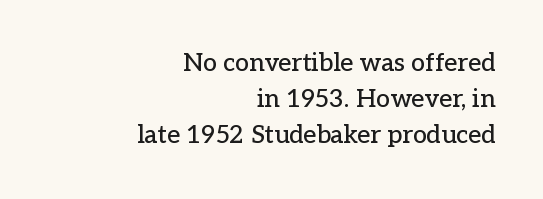
The passage shown stacks its lines at a standard gap. The face used here is rendered with its standard letterfit. The typography opts for an upright posture over an oblique one. The strip under each line holds only bare page. These lines stack with their right ends in a neat column.
